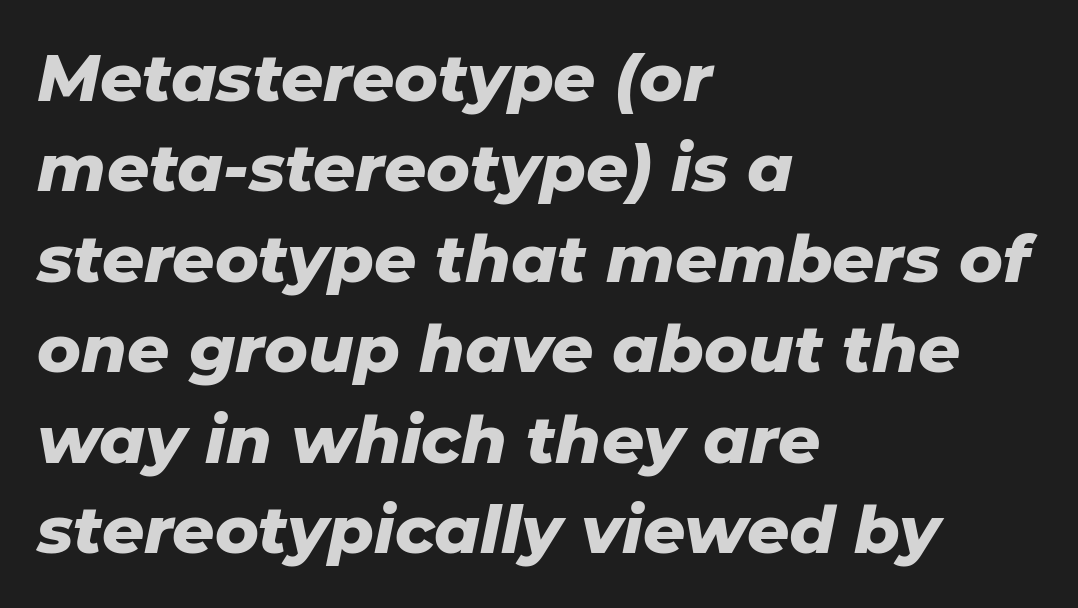
Q: Is the text bold? A: Yes.
Q: Is the text italic (slanted)? A: Yes, it leans right by about 11 degrees.
Q: Is the text underlined? A: No.
Q: How is the paragraph aligned? A: Left-aligned.
Q: Is the spacing between letters normal or unusually wide? A: Normal.
Q: Is the spacing between lines tight, normal or loose? A: Normal.
Q: Width (condensed, normal, or wide)? A: Normal.
Q: Stroke contrast? A: Low.
Q: x-height? A: Medium.
Q: Monospaced? A: No.
